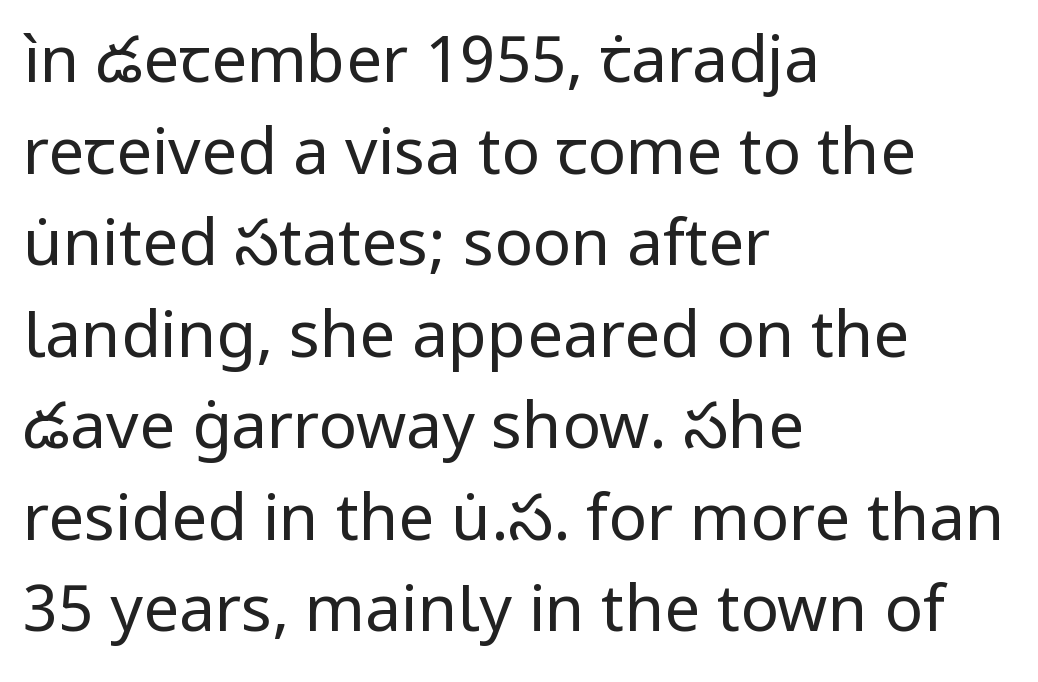
Summary of weight: not heavy and not bold. This sample uses an upright cut, with every glyph sitting square on the baseline. Students, note that the glyphs here touch the page at normal intervals. Regarding serifs, this sample does without them. The gap between lines stays unmarked.
